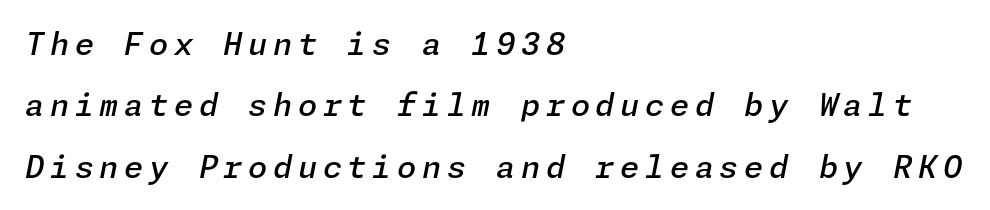
The image shows 31 px semibold type, italic (leaning right); set left-aligned, loose line spacing (1.98x), not underlined; low stroke contrast and a medium x-height.
